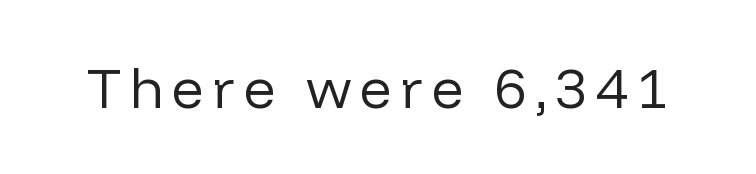
{"serif": "no", "italic": "no", "bold": "no", "weight": "regular", "width": "normal", "stroke_contrast": "low", "x_height": "medium", "monospaced": "no", "underline": "no", "glyph_px": 56}
